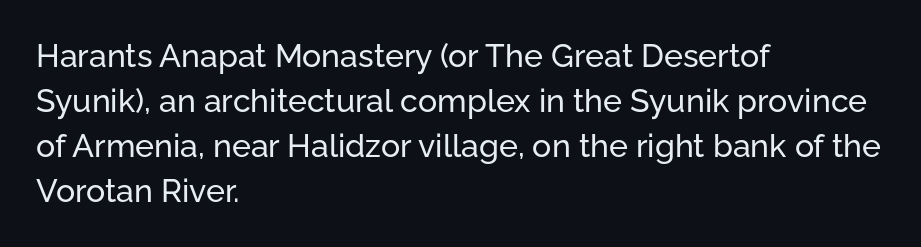
A typesetter would mark this as roman, not italic. Line starts are locked; line ends wander. Nope, no serifs anywhere on these letters. Beneath every word, the page is bare.
